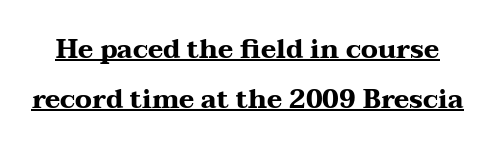
A baseline rule has been typeset under these characters. Rows of type keep a wide berth in the vertical direction. A typesetter would mark this as roman, not italic. As a designer I'd log this as weight 700, bold. Characters follow at the spacing the type designer built in.
